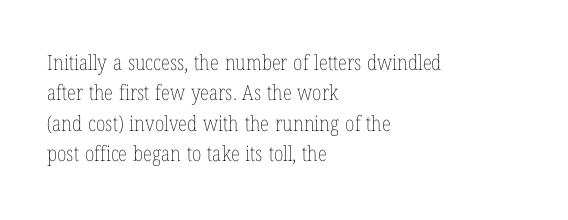
Letter spacing: default. Ink coverage per letter is moderate at most. The rag falls on the right side of this text block. Descenders are the only things crossing below the line. This block has exactly the height ordinary leading produces. This is the regular roman posture of the typeface.
